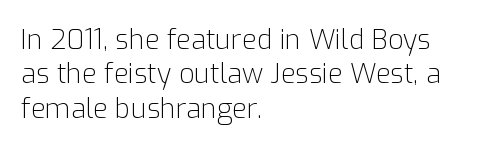
{"italic": "no", "bold": "no", "underline": "no", "align": "left", "line_spacing": "normal", "line_spacing_ratio": 1.27, "letter_spacing": "normal", "letter_spacing_em": 0.0, "glyph_px": 27}
